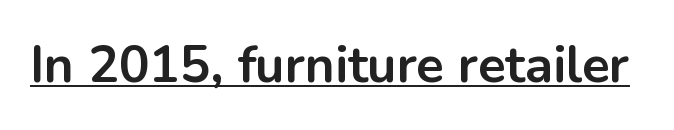
{"serif": "no", "italic": "no", "bold": "yes", "weight": "bold", "width": "normal", "stroke_contrast": "low", "x_height": "medium", "monospaced": "no", "underline": "yes", "letter_spacing": "normal", "letter_spacing_em": 0.0, "glyph_px": 51}
